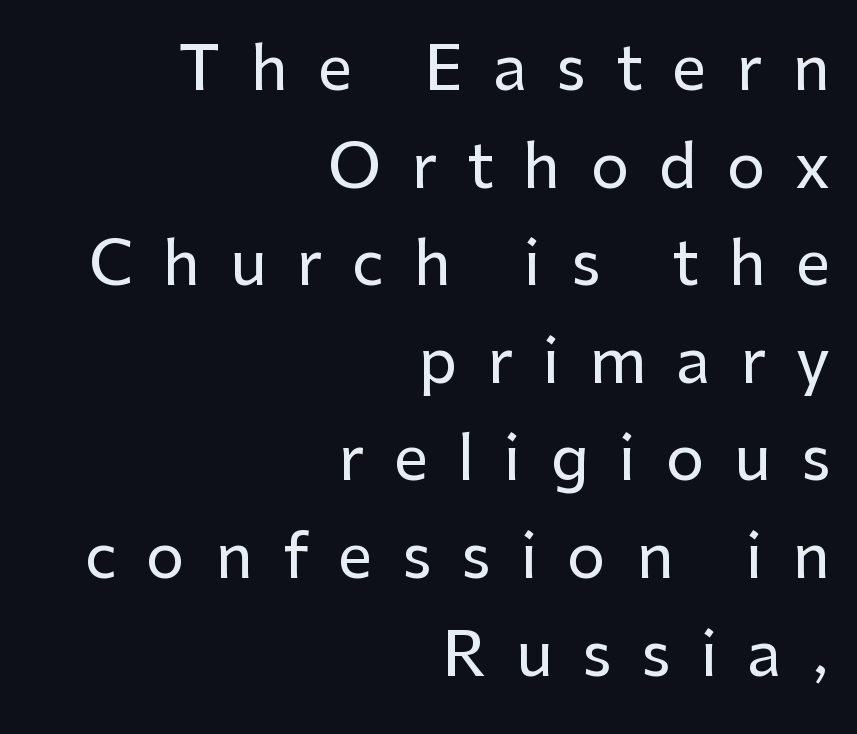
Typeset ragged left — the right edge is the straight one. The rendering uses natural spacing where letterforms have individual widths. Classification — sans serif. It's the straight-up-and-down kind of type. The glyphs are unaccompanied by any horizontal stroke below them. A normal amount of white space separates one row of letters from the next.
